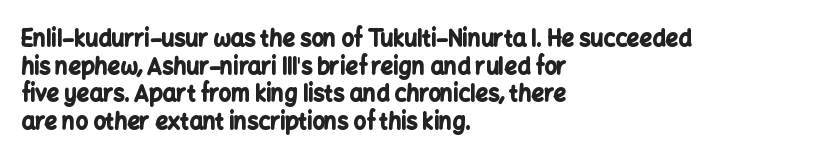
The image shows 22 px bold type, upright; set left-aligned, normal line spacing (1.26x), normal letter spacing, not underlined.
